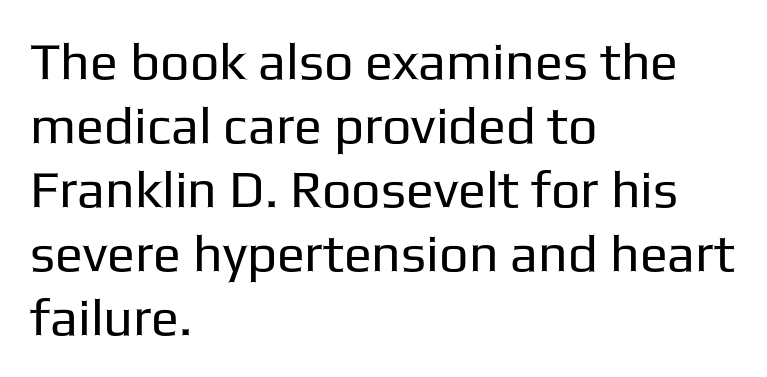
The image shows 52 px regular-weight sans-serif type, upright; set left-aligned, line spacing 1.23x, normal letter spacing, not underlined; low stroke contrast and a medium x-height.
